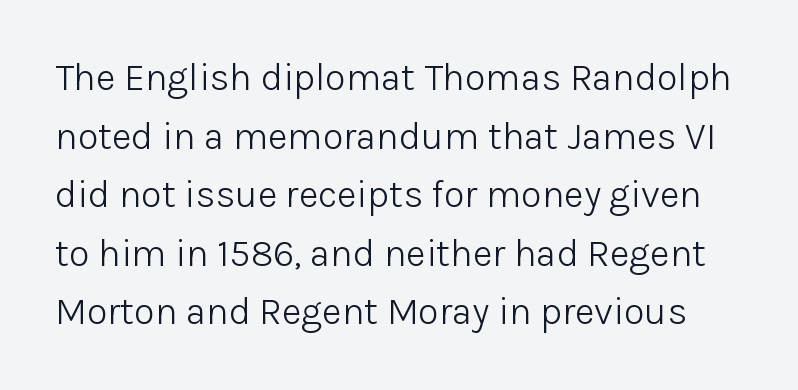
Q: Is the text bold? A: No.
Q: Is the text italic (slanted)? A: No, it is upright.
Q: Is the typeface a serif or a sans-serif typeface? A: Sans-serif.
Q: Is the text underlined? A: No.
Q: Is the spacing between letters normal or unusually wide? A: Normal.
Q: Is the spacing between lines tight, normal or loose? A: Normal.
Q: Width (condensed, normal, or wide)? A: Normal.
Q: Stroke contrast? A: Low.
Q: x-height? A: Medium.
Q: Monospaced? A: No.
